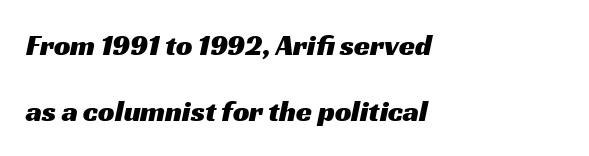
The image shows 29 px wide sans-serif type; set left-aligned, loose line spacing (2.26x), normal letter spacing, not underlined; medium stroke contrast and a medium x-height.
